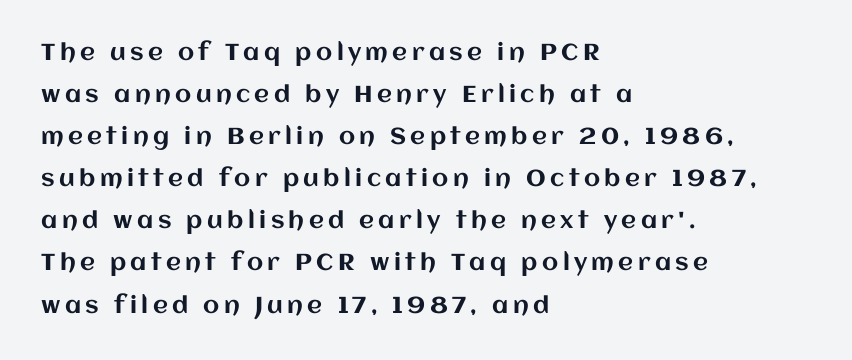
Q: Is the text italic (slanted)? A: No, it is upright.
Q: Is the text underlined? A: No.
Q: How is the paragraph aligned? A: Left-aligned.
